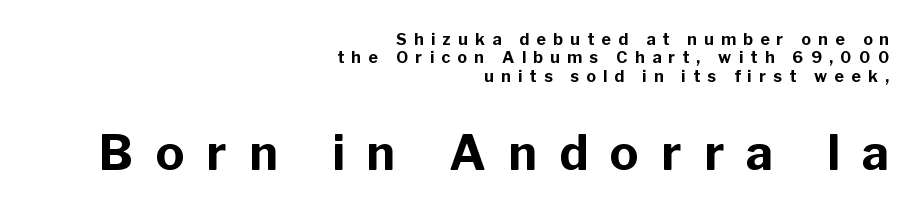
The image shows 48 px bold sans-serif type, upright; set right-aligned, tight line spacing (1.15x), unusually wide letter spacing (+0.46 em), not underlined; the second (bottom) block is 3.0x larger; low stroke contrast and a medium x-height.
